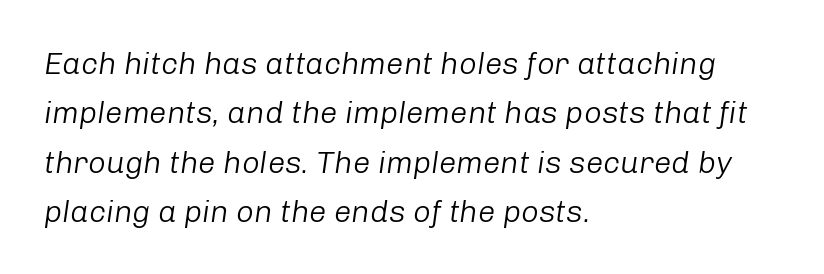
{"italic": "yes", "lean": "right", "slant_degrees": 8, "bold": "no", "weight": "light", "width": "normal", "stroke_contrast": "low", "x_height": "medium", "monospaced": "no", "underline": "no", "align": "left", "line_spacing": "normal", "line_spacing_ratio": 1.59, "letter_spacing": "normal", "letter_spacing_em": 0.0, "glyph_px": 31}
